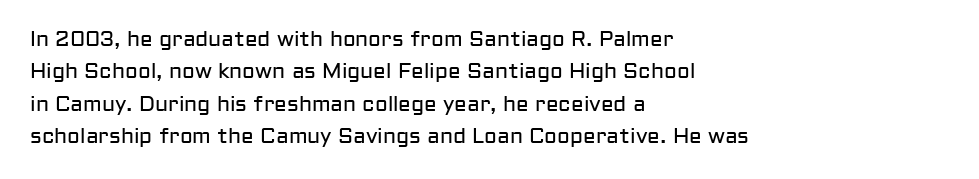
Q: Is the text bold? A: No.
Q: Is the text italic (slanted)? A: No, it is upright.
Q: Is the text underlined? A: No.
Q: How is the paragraph aligned? A: Left-aligned.
Q: Is the spacing between letters normal or unusually wide? A: Normal.
Q: Is the spacing between lines tight, normal or loose? A: Normal.
